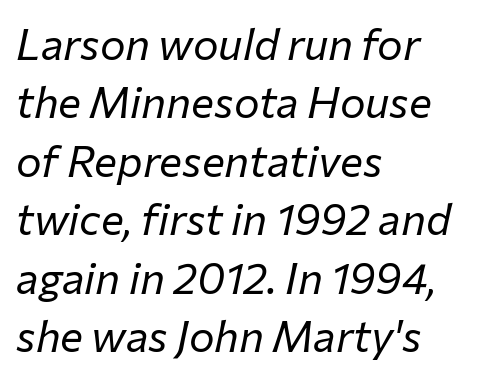
The specimen omits any rule beneath the text block's lines. When letters slant like this, we call the style italic. Leading matches the norm, producing a regular column. This sample has the flowing, uneven cadence of proportional lettering. Is this a heavy cut? Hardly; it is regular or lighter. The face used here is rendered with its standard letterfit.
